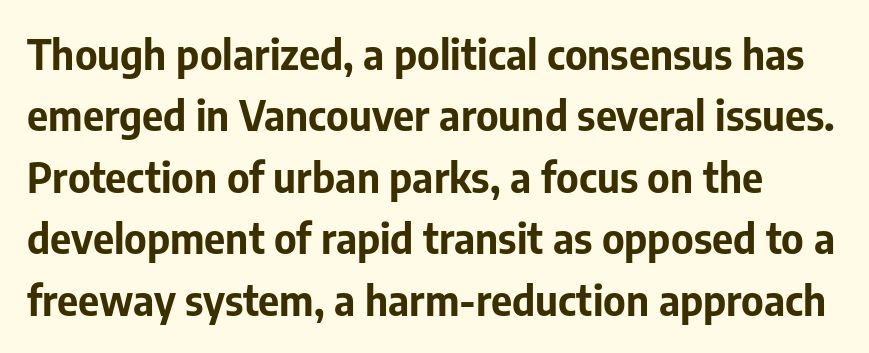
Q: Is the text bold? A: Yes.
Q: Is the text italic (slanted)? A: No, it is upright.
Q: Is the typeface a serif or a sans-serif typeface? A: Sans-serif.
Q: Is the text underlined? A: No.
Q: Is the spacing between letters normal or unusually wide? A: Normal.
Q: Is the spacing between lines tight, normal or loose? A: Normal.
Q: Width (condensed, normal, or wide)? A: Normal.
Q: Stroke contrast? A: Low.
Q: x-height? A: Medium.
Q: Monospaced? A: No.
